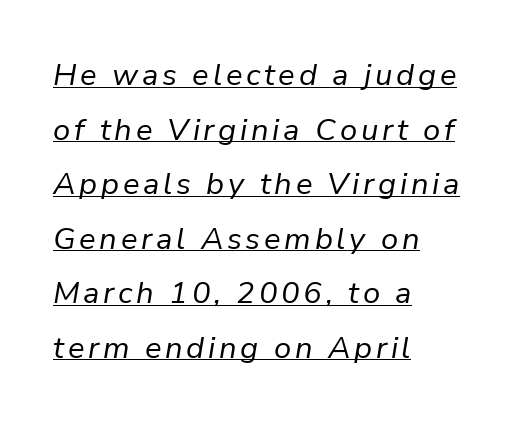
Q: Is the text bold? A: No.
Q: Is the text italic (slanted)? A: Yes, it leans right by about 9 degrees.
Q: Is the text underlined? A: Yes.
Q: How is the paragraph aligned? A: Left-aligned.
Q: Width (condensed, normal, or wide)? A: Normal.
Q: Stroke contrast? A: Low.
Q: x-height? A: Medium.
Q: Monospaced? A: No.
